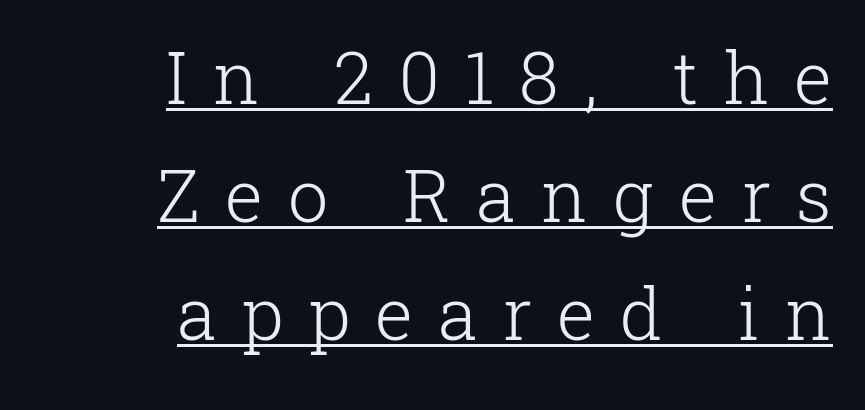
Weight: not bold — regular or lighter. Inter-character spacing is expanded well beyond the font's built-in metrics. The specimen includes a rule beneath the text block's lines. One glance says typical: line gaps are just what's usual. This is roman type, the default non-slanted kind.
